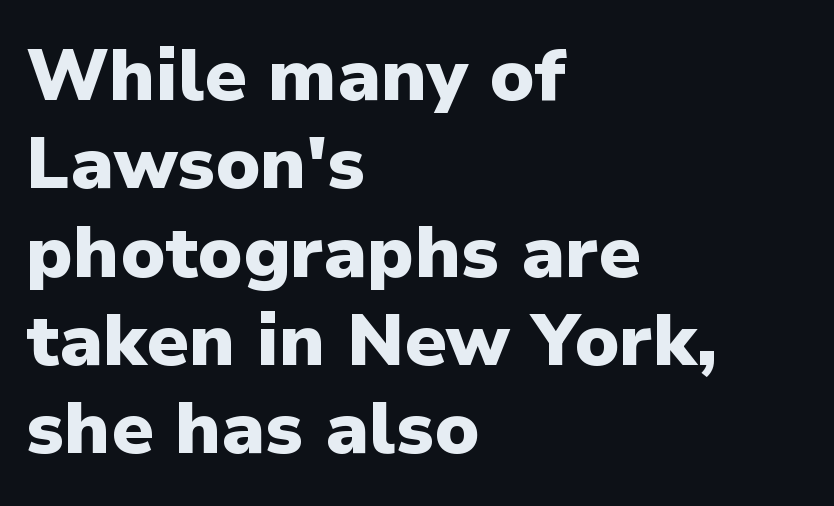
Q: Is the text bold? A: Yes.
Q: Is the text italic (slanted)? A: No, it is upright.
Q: Is the typeface a serif or a sans-serif typeface? A: Sans-serif.
Q: Is the text underlined? A: No.
Q: How is the paragraph aligned? A: Left-aligned.
Q: Is the spacing between letters normal or unusually wide? A: Normal.
Q: Width (condensed, normal, or wide)? A: Normal.
Q: Stroke contrast? A: Low.
Q: x-height? A: Medium.
Q: Monospaced? A: No.
